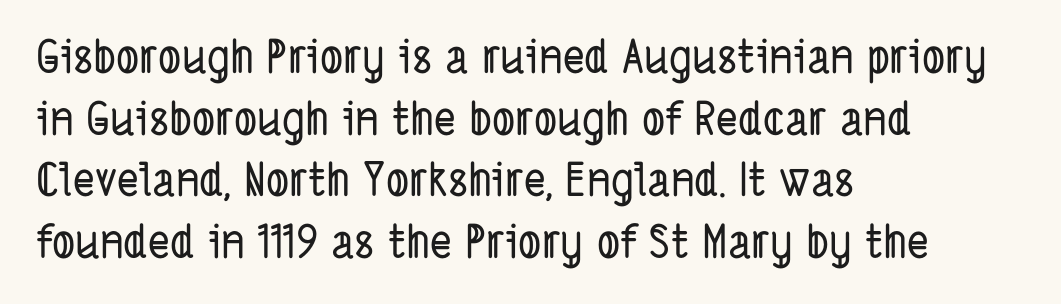
Q: Is the typeface a serif or a sans-serif typeface? A: Sans-serif.
Q: Is the text underlined? A: No.
Q: How is the paragraph aligned? A: Left-aligned.
Q: Is the spacing between letters normal or unusually wide? A: Normal.
Q: Is the spacing between lines tight, normal or loose? A: Normal.
Q: Width (condensed, normal, or wide)? A: Condensed.
Q: Stroke contrast? A: Low.
Q: x-height? A: Medium.
Q: Monospaced? A: No.
